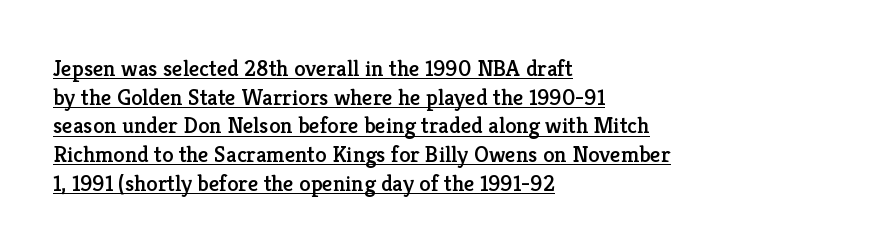
Q: Is the text italic (slanted)? A: No, it is upright.
Q: Is the text underlined? A: Yes.
Q: How is the paragraph aligned? A: Left-aligned.
Q: Is the spacing between letters normal or unusually wide? A: Normal.
Q: Is the spacing between lines tight, normal or loose? A: Normal.
